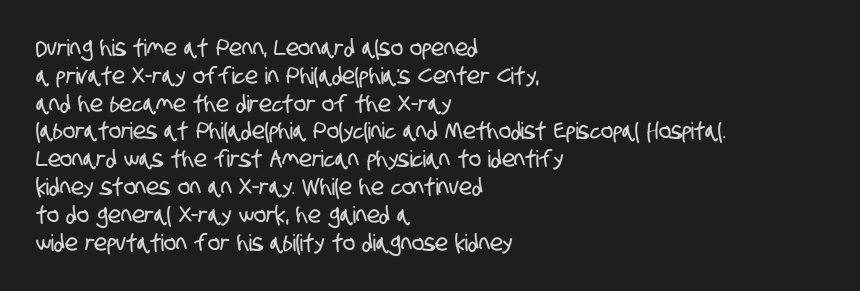
The letters sit at their default tracking, neither squeezed nor spread. Descenders hang freely into open space. These lines are set flush left with a ragged right edge.
